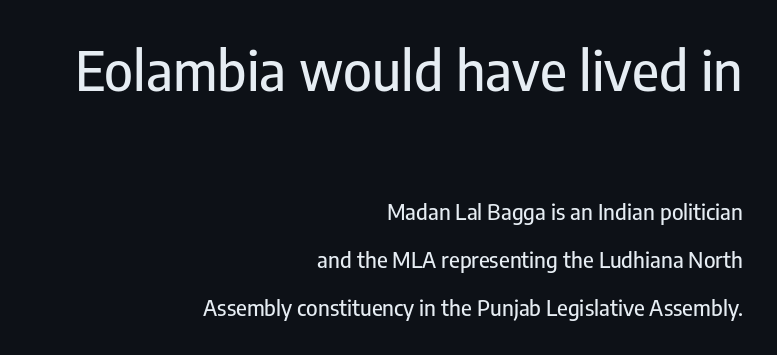
The image shows 55 px condensed sans-serif type, upright; set right-aligned, loose line spacing (2.17x), normal letter spacing, not underlined; the first (top) block is 2.5x larger; low stroke contrast and a medium x-height.
